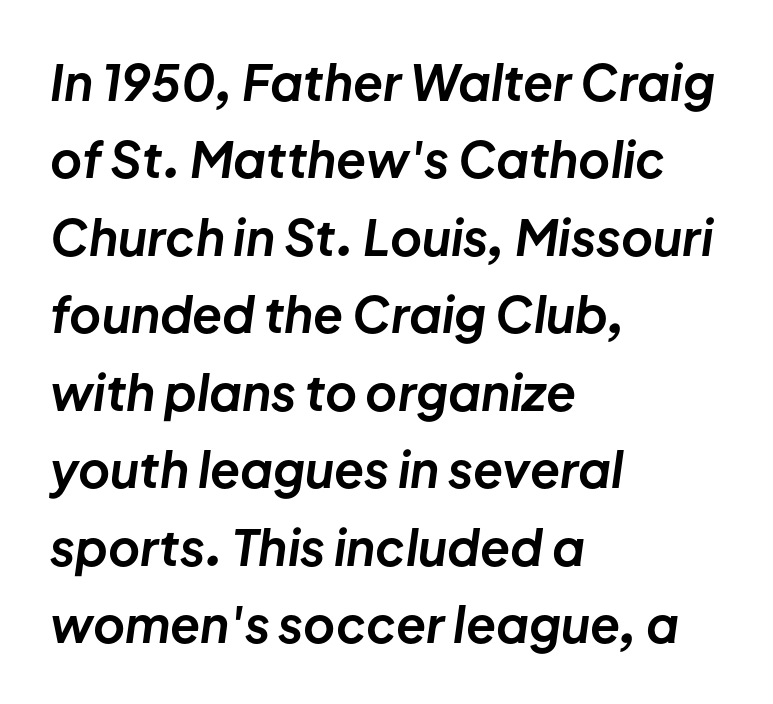
{"italic": "yes", "lean": "right", "slant_degrees": 8, "bold": "yes", "weight": "bold", "width": "normal", "stroke_contrast": "low", "x_height": "medium", "monospaced": "no", "underline": "no", "align": "left", "line_spacing": "normal", "line_spacing_ratio": 1.58, "letter_spacing": "normal", "letter_spacing_em": 0.0, "glyph_px": 49}
